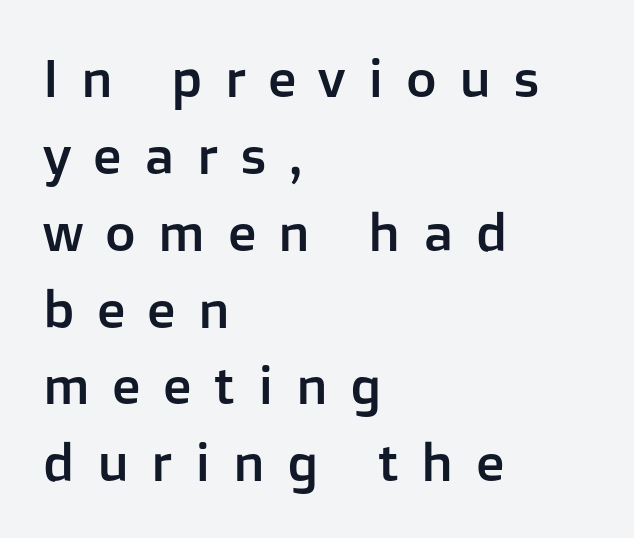
Q: Is the text italic (slanted)? A: No, it is upright.
Q: Is the typeface a serif or a sans-serif typeface? A: Sans-serif.
Q: Is the text underlined? A: No.
Q: How is the paragraph aligned? A: Left-aligned.
Q: Is the spacing between letters normal or unusually wide? A: Unusually wide.
Q: Is the spacing between lines tight, normal or loose? A: Normal.
Q: Width (condensed, normal, or wide)? A: Normal.
Q: Stroke contrast? A: Low.
Q: x-height? A: Medium.
Q: Monospaced? A: No.
